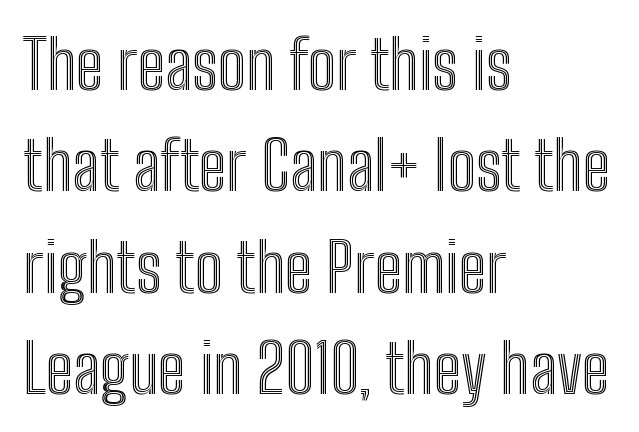
Q: Is the text italic (slanted)? A: No, it is upright.
Q: Is the text underlined? A: No.
Q: How is the paragraph aligned? A: Left-aligned.
Q: Is the spacing between letters normal or unusually wide? A: Normal.
Q: Is the spacing between lines tight, normal or loose? A: Normal.
Q: Width (condensed, normal, or wide)? A: Condensed.
Q: x-height? A: Medium.
Q: Monospaced? A: No.
